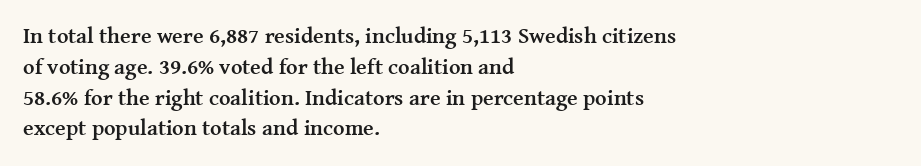
Q: Is the text bold? A: Yes.
Q: Is the text italic (slanted)? A: No, it is upright.
Q: Is the text underlined? A: No.
Q: How is the paragraph aligned? A: Left-aligned.
Q: Is the spacing between letters normal or unusually wide? A: Normal.
Q: Is the spacing between lines tight, normal or loose? A: Normal.
